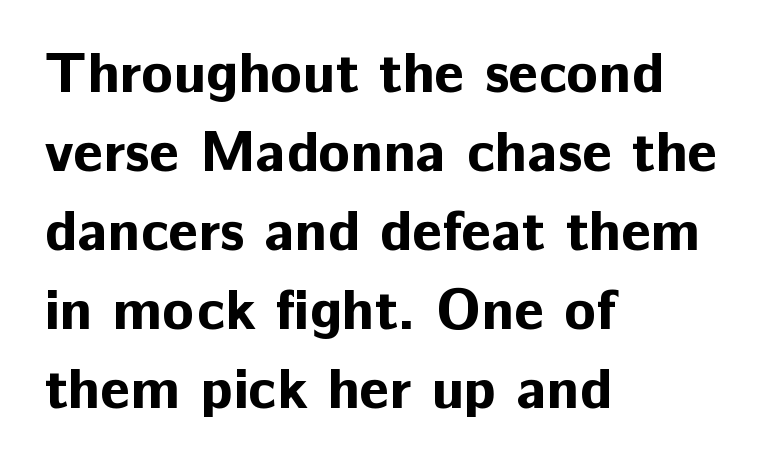
{"serif": "no", "italic": "no", "bold": "yes", "weight": "bold", "width": "normal", "stroke_contrast": "low", "x_height": "medium", "monospaced": "no", "underline": "no", "align": "left", "line_spacing": "normal", "line_spacing_ratio": 1.36, "letter_spacing": "normal", "letter_spacing_em": 0.0, "glyph_px": 58}
